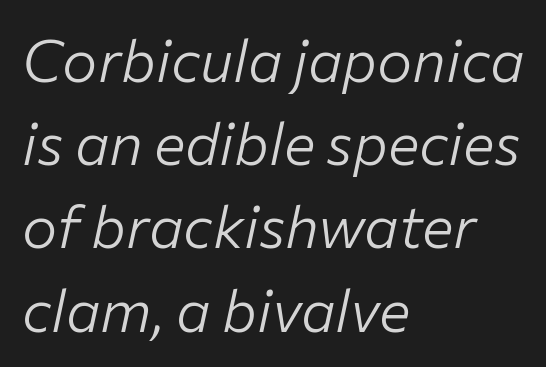
Compared with ordinary roman type, these characters are visibly tilted. Only glyphs here, with clear space below each row. The typesetting does not lean heavy: it is not bold. The setting favours the left margin, as ordinary paragraphs usually do. Think of a printed novel: that variable character pitch is what you see here. The line-height multiplier appears to be the usual default.
